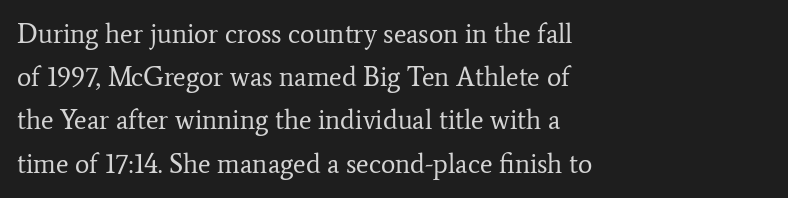
Posture: straight, roman, zero tilt. Notice how descenders clear the ascenders below comfortably — that's standard leading. Visually the block forms a straight wall on the left and a jagged coastline on the right. Descenders hang freely into open space. The type is set solid horizontally, with unmodified tracking. Heft: none added — not bold.
